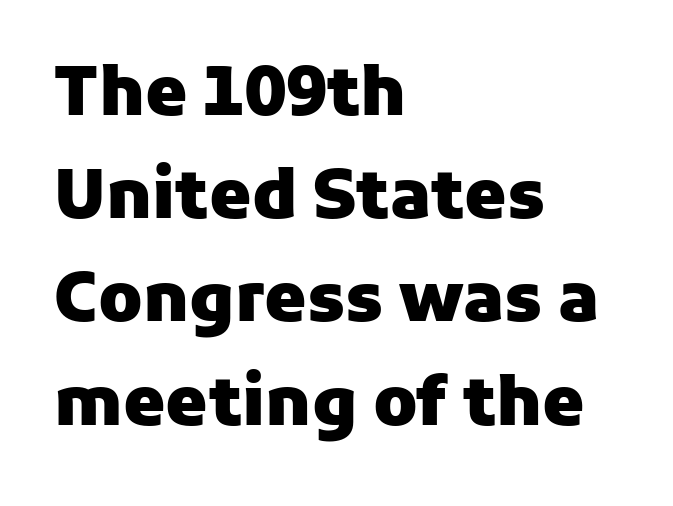
Just letters on the line, the space beneath them empty. The glyphs have the mass of a bold cut. Is there any slant? The stems are plumb. No feet cap the strokes, marking this as sans-serif type. Tracking value appears to be zero — textbook default spacing.
